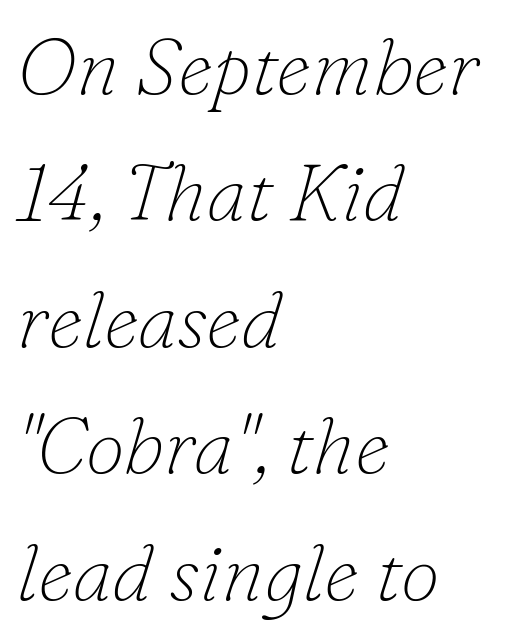
The image shows 79 px thin serif type, italic (leaning right); set left-aligned, normal line spacing (1.6x), normal letter spacing, not underlined; low stroke contrast and a small x-height.
